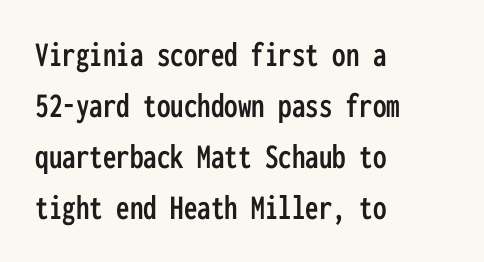
Each letter's strokes conclude bluntly, with no projecting serifs. Between one letter and the next there's only the usual sliver of space. Layout note: lines flush left. Each letter, wide or thin by design, is forced into the same width here. The foot of each line stays bare and open.
